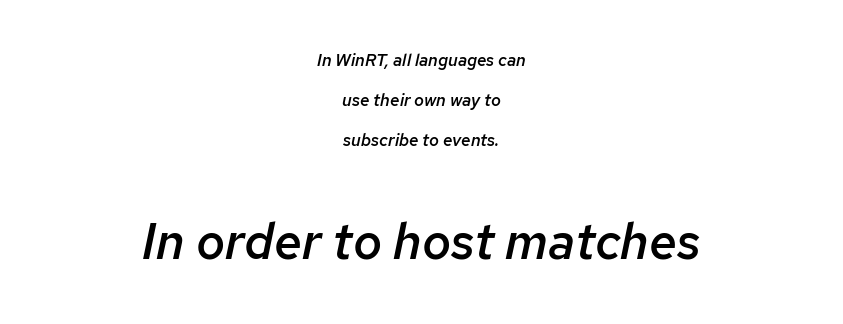
{"italic": "yes", "lean": "right", "slant_degrees": 12, "bold": "semi", "weight": "semibold", "width": "normal", "stroke_contrast": "low", "x_height": "medium", "monospaced": "no", "underline": "no", "align": "center", "line_spacing": "loose", "line_spacing_ratio": 2.36, "letter_spacing": "normal", "letter_spacing_em": 0.0, "larger_block": "second", "size_ratio": 2.94, "glyph_px": 50}
